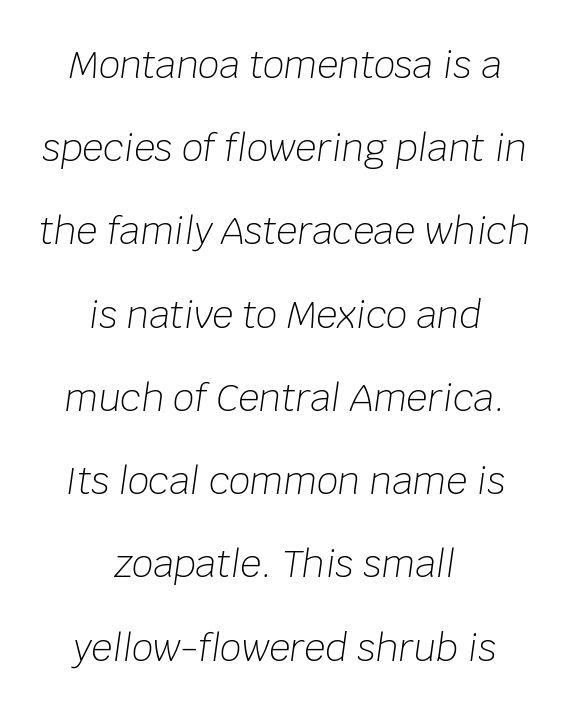
Q: Is the text bold? A: No.
Q: Is the text italic (slanted)? A: Yes, it leans right by about 8 degrees.
Q: Is the text underlined? A: No.
Q: How is the paragraph aligned? A: Centered.
Q: Is the spacing between letters normal or unusually wide? A: Normal.
Q: Is the spacing between lines tight, normal or loose? A: Loose.
Q: Width (condensed, normal, or wide)? A: Normal.
Q: Stroke contrast? A: Low.
Q: x-height? A: Large.
Q: Monospaced? A: No.
